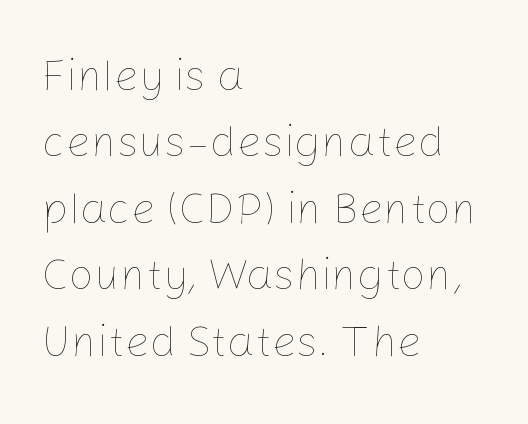
Q: Is the text bold? A: No.
Q: Is the text italic (slanted)? A: No, it is upright.
Q: Is the text underlined? A: No.
Q: How is the paragraph aligned? A: Left-aligned.
Q: Is the spacing between letters normal or unusually wide? A: Normal.
Q: Is the spacing between lines tight, normal or loose? A: Normal.
Q: Width (condensed, normal, or wide)? A: Normal.
Q: Stroke contrast? A: Low.
Q: x-height? A: Medium.
Q: Monospaced? A: No.
